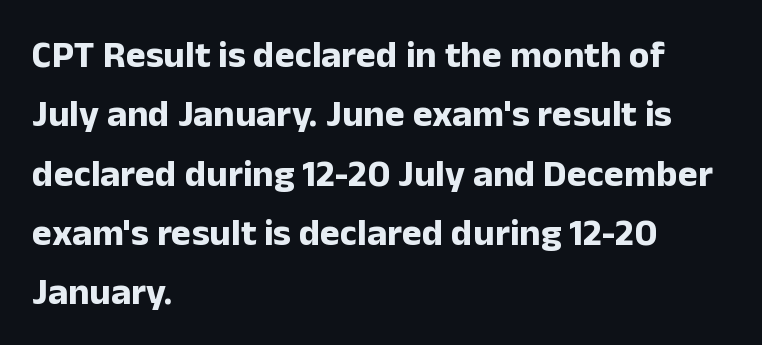
Descender tails drop into unmarked territory. Typesetter's note: full bold, strokes at maximum text heaviness. Each line starts at the same left margin while the right side varies. Compared with typical body copy, the letter spacing here is the same. Line spacing here is normal. Is this a sans? Yes — the strokes have no serifs.
